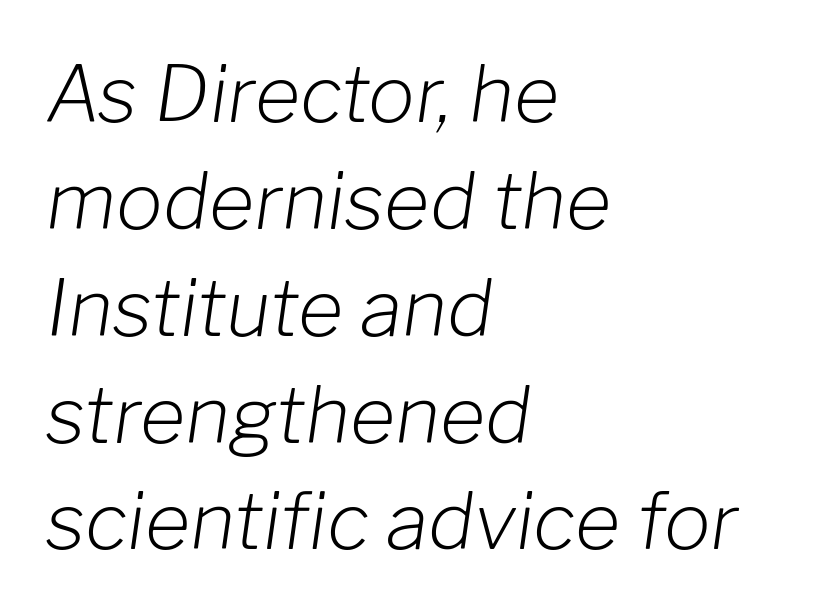
Q: Is the text bold? A: No.
Q: Is the text italic (slanted)? A: Yes, it leans right by about 8 degrees.
Q: Is the text underlined? A: No.
Q: How is the paragraph aligned? A: Left-aligned.
Q: Is the spacing between letters normal or unusually wide? A: Normal.
Q: Is the spacing between lines tight, normal or loose? A: Normal.
Q: Width (condensed, normal, or wide)? A: Normal.
Q: Stroke contrast? A: Low.
Q: x-height? A: Medium.
Q: Monospaced? A: No.
